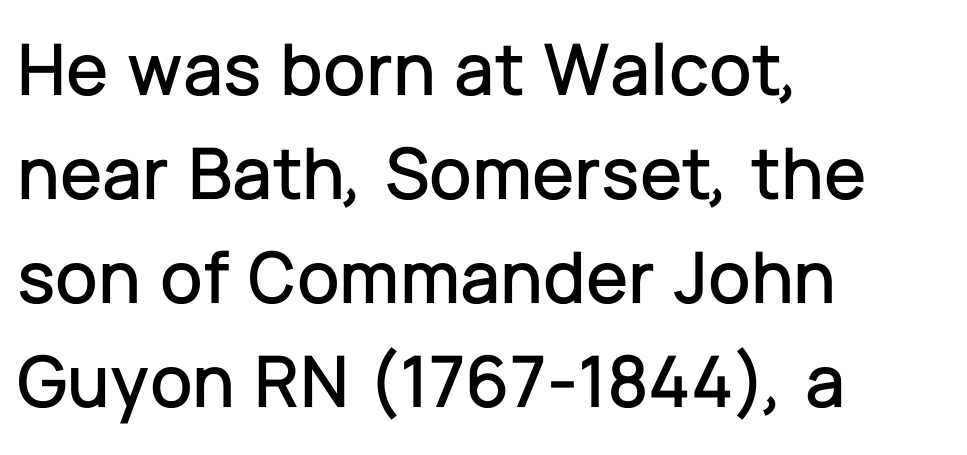
{"serif": "no", "italic": "no", "width": "normal", "stroke_contrast": "low", "x_height": "medium", "monospaced": "no", "underline": "no", "align": "left", "line_spacing": "normal", "line_spacing_ratio": 1.37, "letter_spacing": "normal", "letter_spacing_em": 0.0, "glyph_px": 76}
